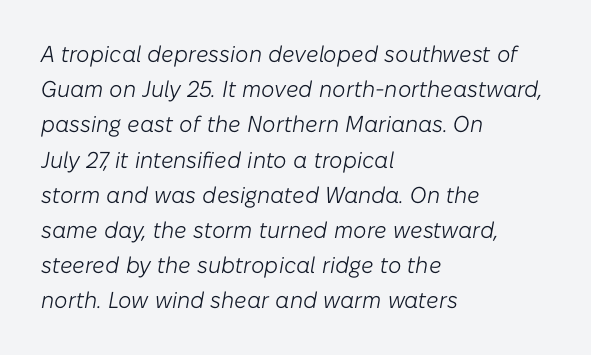
{"italic": "yes", "lean": "right", "slant_degrees": 10, "bold": "no", "underline": "no", "align": "left", "line_spacing": "normal", "line_spacing_ratio": 1.53, "letter_spacing": "normal", "letter_spacing_em": 0.0, "glyph_px": 23}
